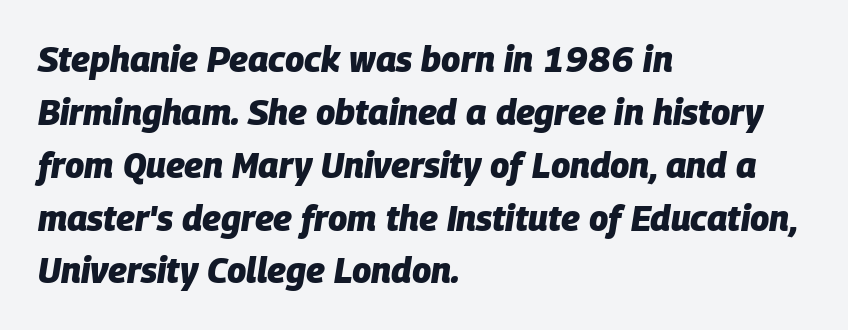
{"italic": "yes", "lean": "right", "slant_degrees": 9, "bold": "yes", "weight": "heavy", "width": "normal", "stroke_contrast": "low", "x_height": "large", "monospaced": "no", "underline": "no", "align": "left", "line_spacing": "normal", "line_spacing_ratio": 1.51, "letter_spacing": "normal", "letter_spacing_em": 0.0, "glyph_px": 35}
